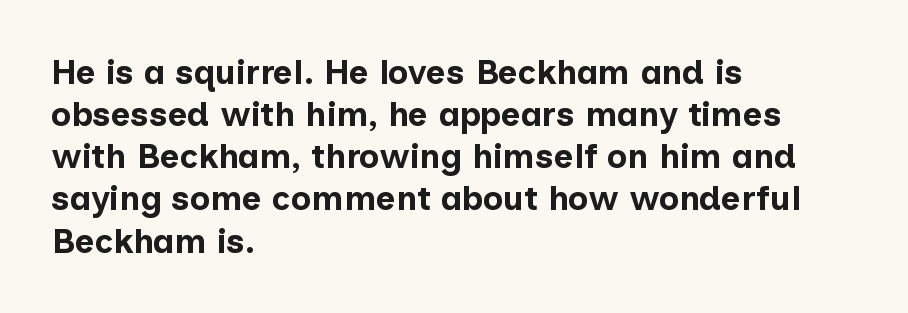
The image shows 34 px bold sans-serif type, upright; set left-aligned, line spacing 1.24x, normal letter spacing, not underlined; low stroke contrast and a medium x-height.
